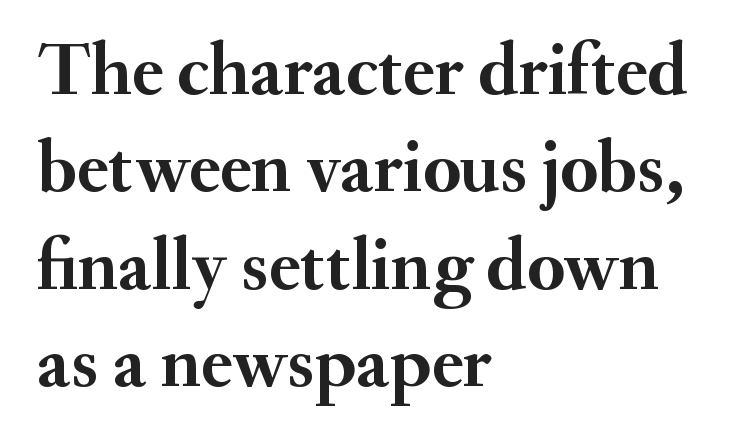
Line beginnings align vertically; line endings do not. Its strokes are broad and dark, the hallmark of bold type. Honestly, there is no underline to notice here at all. Italic? Not at all — the glyphs are vertical. The rows are spaced the way most documents space them.
